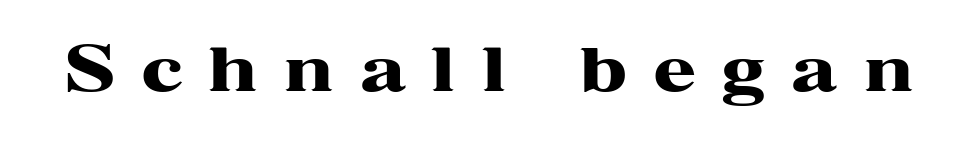
{"serif": "yes", "italic": "no", "bold": "yes", "weight": "heavy", "width": "wide", "stroke_contrast": "high", "x_height": "medium", "monospaced": "no", "underline": "no", "letter_spacing": "wide", "letter_spacing_em": 0.45, "glyph_px": 61}
